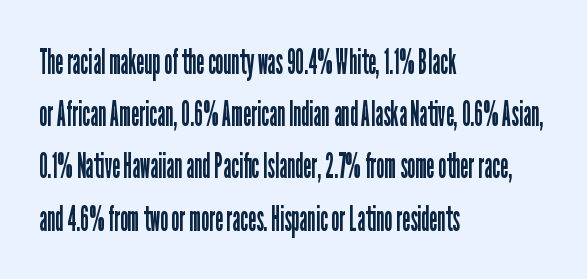
{"serif": "no", "italic": "no", "bold": "no", "weight": "regular", "width": "condensed", "stroke_contrast": "low", "x_height": "medium", "monospaced": "no", "underline": "no", "align": "left", "line_spacing": "normal", "line_spacing_ratio": 1.45, "letter_spacing": "normal", "letter_spacing_em": 0.0, "glyph_px": 36}
